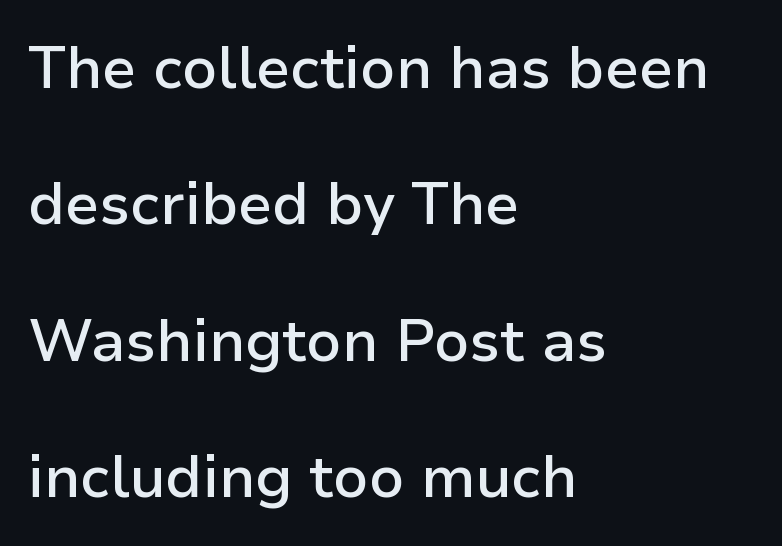
Q: Is the text bold? A: Semi-bold.
Q: Is the text italic (slanted)? A: No, it is upright.
Q: Is the typeface a serif or a sans-serif typeface? A: Sans-serif.
Q: Is the text underlined? A: No.
Q: How is the paragraph aligned? A: Left-aligned.
Q: Is the spacing between letters normal or unusually wide? A: Normal.
Q: Is the spacing between lines tight, normal or loose? A: Loose.
Q: Width (condensed, normal, or wide)? A: Normal.
Q: Stroke contrast? A: Low.
Q: x-height? A: Medium.
Q: Monospaced? A: No.
